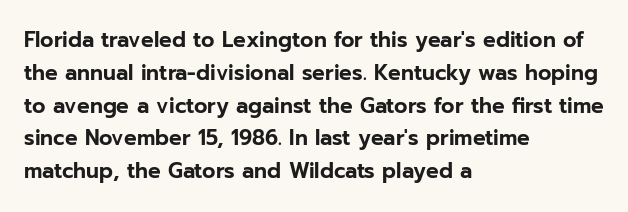
The image shows 21 px text type, upright; set left-aligned, normal line spacing (1.56x), normal letter spacing, not underlined.
